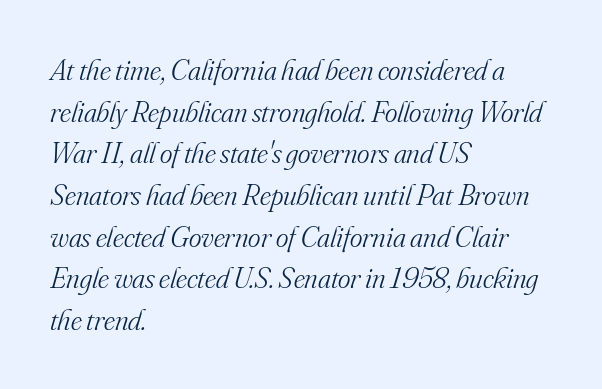
Q: Is the text bold? A: No.
Q: Is the text italic (slanted)? A: Yes, it leans right by about 16 degrees.
Q: Is the typeface a serif or a sans-serif typeface? A: Serif.
Q: Is the text underlined? A: No.
Q: How is the paragraph aligned? A: Left-aligned.
Q: Is the spacing between letters normal or unusually wide? A: Normal.
Q: Is the spacing between lines tight, normal or loose? A: Normal.
Q: Width (condensed, normal, or wide)? A: Normal.
Q: Stroke contrast? A: Medium.
Q: x-height? A: Small.
Q: Monospaced? A: No.
